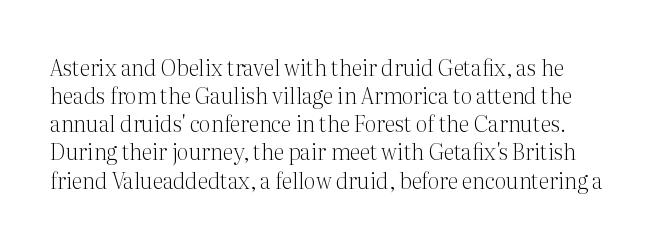
The image shows 22 px text type, upright; set normal line spacing (1.28x), normal letter spacing, not underlined.
